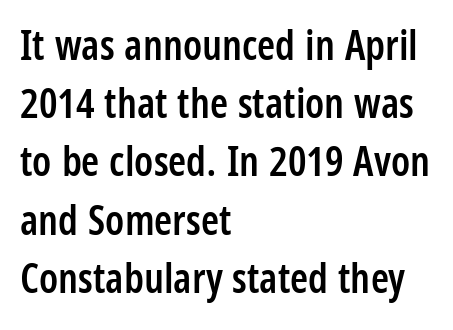
The image shows 41 px semibold, condensed sans-serif type, upright; set left-aligned, normal line spacing (1.42x), normal letter spacing, not underlined; low stroke contrast and a large x-height.
